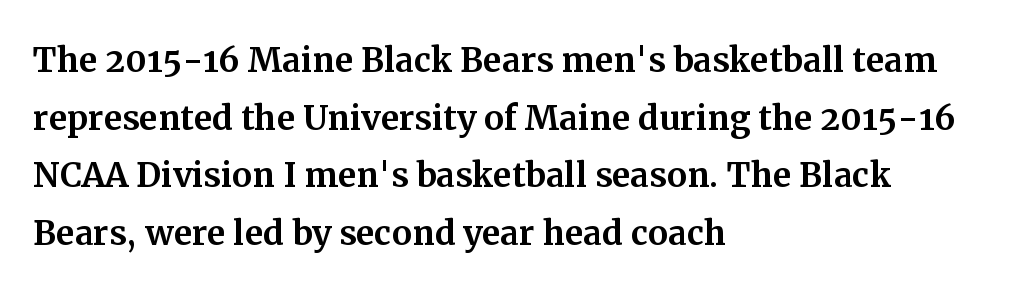
The image shows 45 px serif type, upright; set left-aligned, normal line spacing (1.28x), normal letter spacing, not underlined; medium stroke contrast and a medium x-height.
